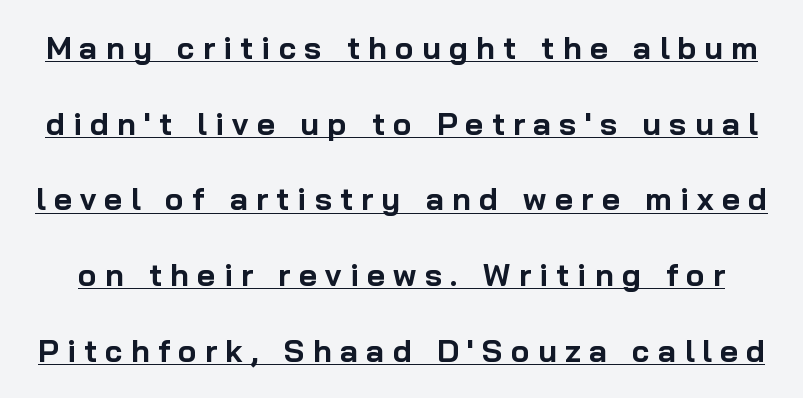
{"serif": "no", "italic": "no", "bold": "yes", "weight": "bold", "width": "normal", "stroke_contrast": "low", "x_height": "medium", "monospaced": "no", "underline": "yes", "line_spacing": "loose", "line_spacing_ratio": 2.44, "letter_spacing": "wide", "letter_spacing_em": 0.27, "glyph_px": 31}
